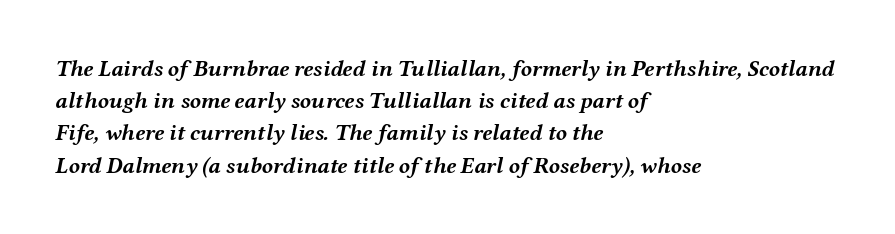
{"italic": "yes", "lean": "right", "slant_degrees": 12, "bold": "yes", "underline": "no", "align": "left", "line_spacing": "normal", "line_spacing_ratio": 1.4, "letter_spacing": "normal", "letter_spacing_em": 0.0, "glyph_px": 23}
